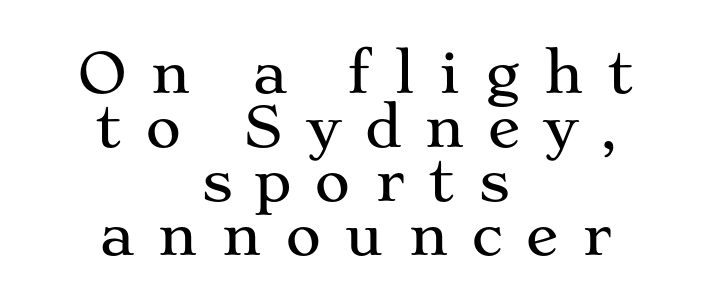
{"serif": "yes", "italic": "no", "width": "wide", "stroke_contrast": "medium", "x_height": "medium", "monospaced": "no", "underline": "no", "align": "center", "line_spacing": "tight", "line_spacing_ratio": 0.98, "letter_spacing": "wide", "letter_spacing_em": 0.41, "glyph_px": 55}
